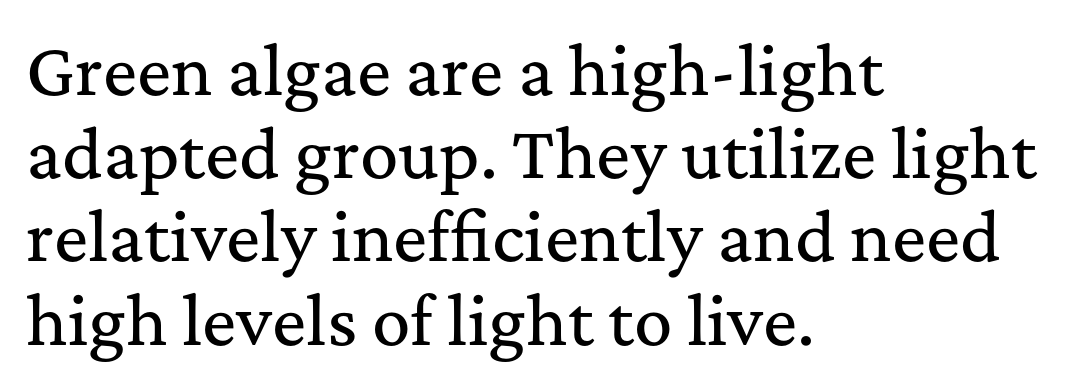
The image shows 64 px serif type, upright; set left-aligned, normal line spacing (1.3x), normal letter spacing, not underlined; medium stroke contrast and a medium x-height.
